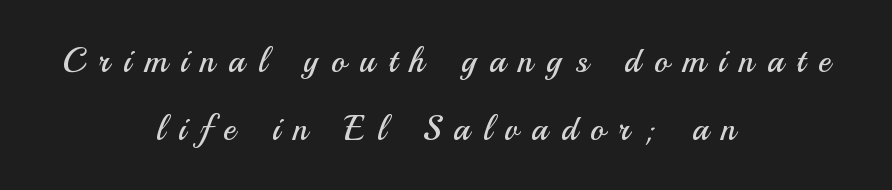
The image shows 34 px regular-weight sans-serif type; set centered, loose line spacing (2.0x), unusually wide letter spacing (+0.39 em), not underlined; medium stroke contrast and a small x-height.
